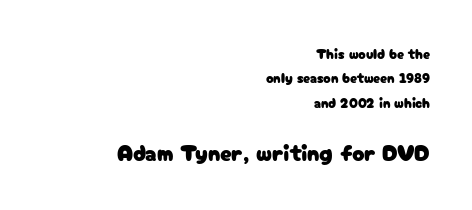
The image shows 23 px text type, upright; set right-aligned, line spacing 1.75x, normal letter spacing, not underlined; the second (bottom) block is 1.64x larger.
